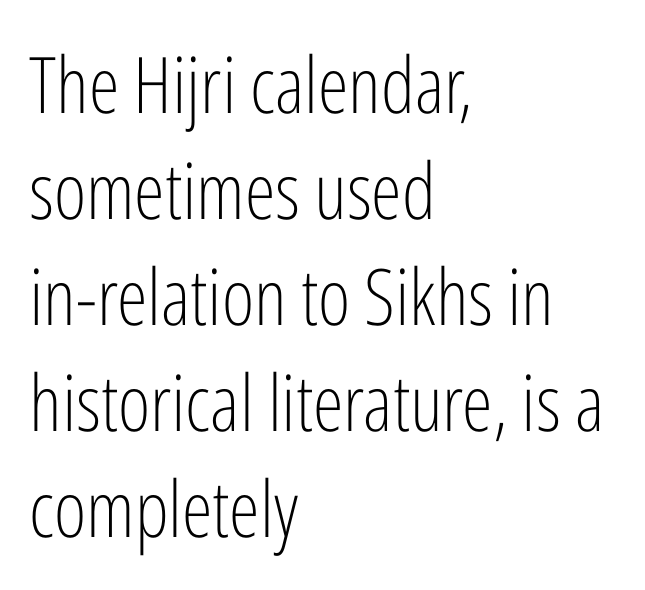
Check where the strokes stop: nothing finishes them off — pure sans. The rag falls on the right side of this text block. Type without underlining. Does the leading feel generous? No, just average. Rendered with straight, roman letterforms.
